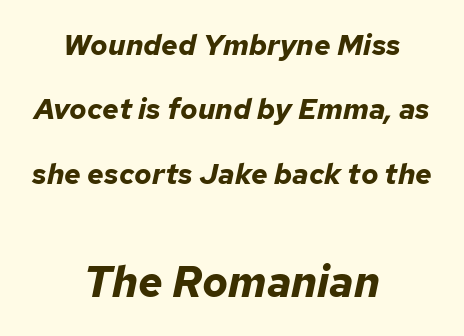
The image shows 43 px bold type, italic (leaning right); set centered, loose line spacing (2.22x), normal letter spacing, not underlined; the second (bottom) block is 1.48x larger; low stroke contrast and a medium x-height.
